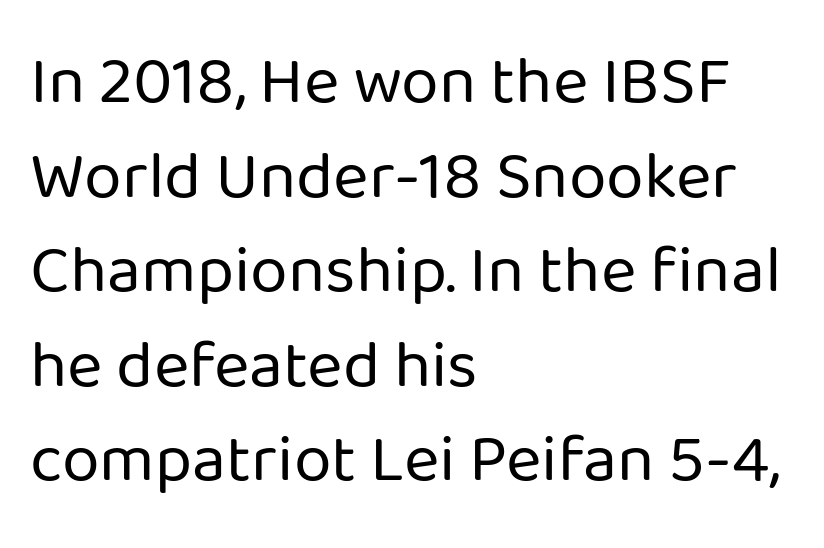
The image shows 68 px regular-weight sans-serif type, upright; set left-aligned, normal line spacing (1.39x), normal letter spacing, not underlined; low stroke contrast and a medium x-height.
